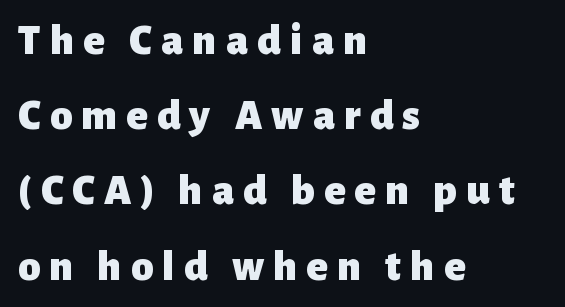
{"serif": "no", "italic": "no", "bold": "yes", "weight": "heavy", "width": "normal", "stroke_contrast": "low", "x_height": "medium", "monospaced": "no", "underline": "no", "align": "left", "line_spacing_ratio": 1.71, "letter_spacing": "wide", "letter_spacing_em": 0.21, "glyph_px": 44}
